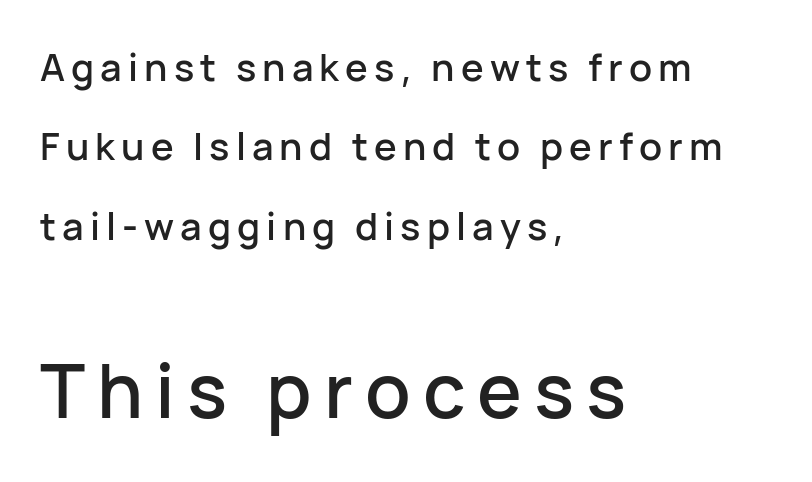
{"serif": "no", "italic": "no", "width": "normal", "stroke_contrast": "low", "x_height": "medium", "monospaced": "no", "underline": "no", "align": "left", "line_spacing": "loose", "line_spacing_ratio": 2.09, "larger_block": "second", "size_ratio": 1.97, "glyph_px": 75}
